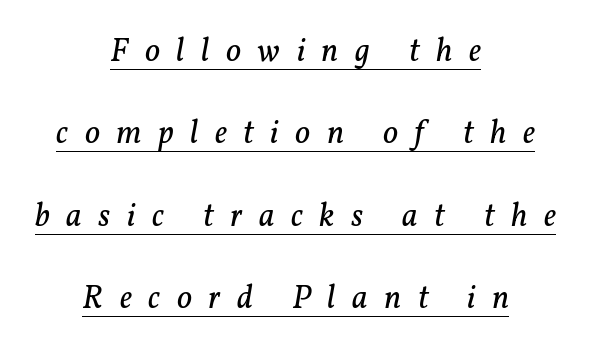
This block would shrink considerably if given ordinary leading; it's expanded now. Unbolded letterforms with no extra heft. The type is letterspaced generously, with wide tracking. The lettering is marked with a stroke running underneath it. The rendering applies a slant to the glyphs.
